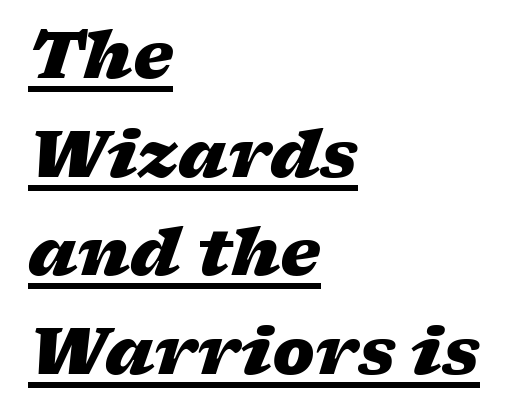
Q: Is the text bold? A: Yes.
Q: Is the text italic (slanted)? A: Yes, it leans right by about 17 degrees.
Q: Is the text underlined? A: Yes.
Q: How is the paragraph aligned? A: Left-aligned.
Q: Is the spacing between letters normal or unusually wide? A: Normal.
Q: Is the spacing between lines tight, normal or loose? A: Normal.
Q: Width (condensed, normal, or wide)? A: Wide.
Q: Stroke contrast? A: Low.
Q: x-height? A: Medium.
Q: Monospaced? A: No.
